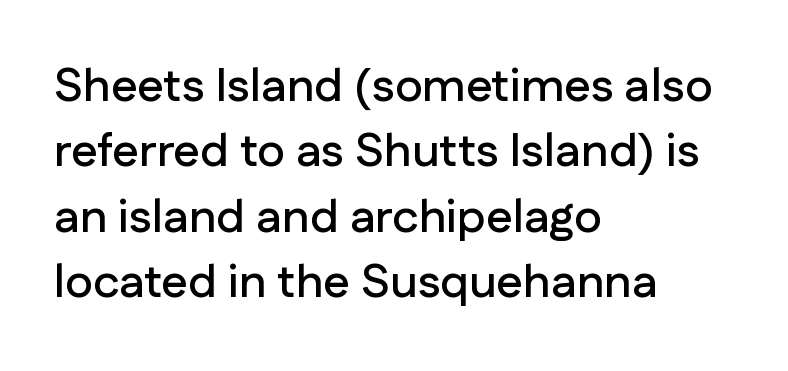
The image shows 47 px sans-serif type, upright; set left-aligned, normal line spacing (1.39x), normal letter spacing, not underlined; low stroke contrast and a medium x-height.
